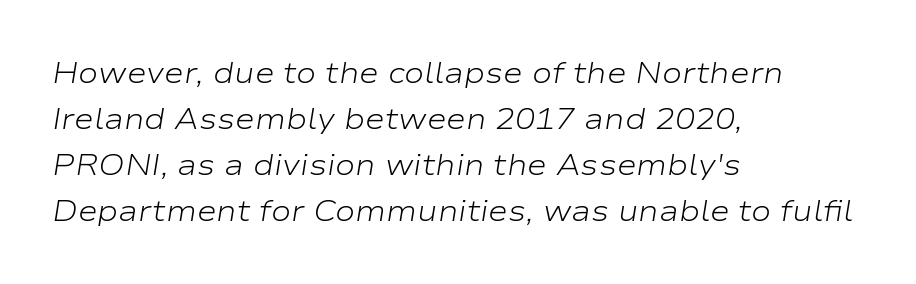
The image shows 30 px light, wide type, italic (leaning right); set left-aligned, normal line spacing (1.53x), normal letter spacing, not underlined; low stroke contrast and a medium x-height.
